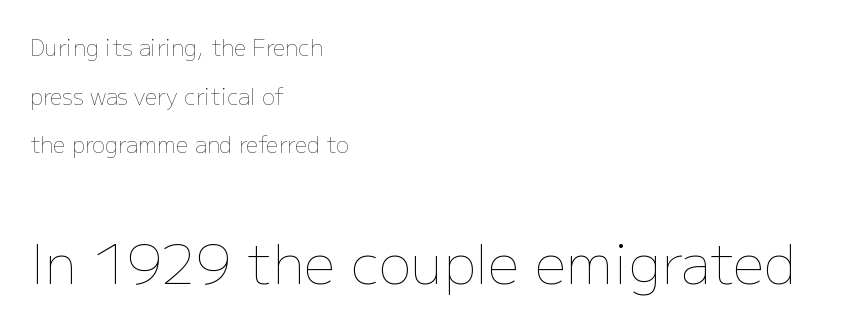
The image shows 55 px thin type, upright; set left-aligned, loose line spacing (2.21x), normal letter spacing, not underlined; the second (bottom) block is 2.5x larger; low stroke contrast and a medium x-height.
